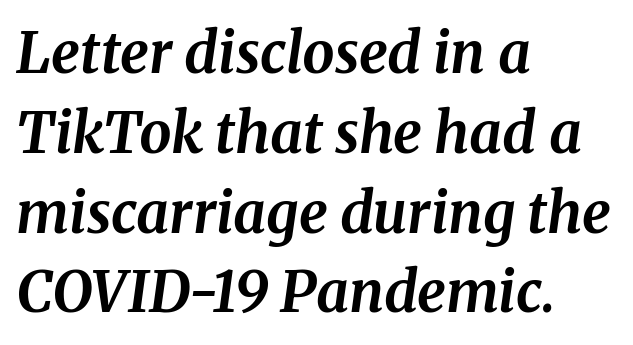
Q: Is the text bold? A: Yes.
Q: Is the text italic (slanted)? A: Yes, it leans right by about 8 degrees.
Q: Is the typeface a serif or a sans-serif typeface? A: Serif.
Q: Is the text underlined? A: No.
Q: How is the paragraph aligned? A: Left-aligned.
Q: Is the spacing between letters normal or unusually wide? A: Normal.
Q: Is the spacing between lines tight, normal or loose? A: Normal.
Q: Width (condensed, normal, or wide)? A: Normal.
Q: Stroke contrast? A: Medium.
Q: x-height? A: Medium.
Q: Monospaced? A: No.
